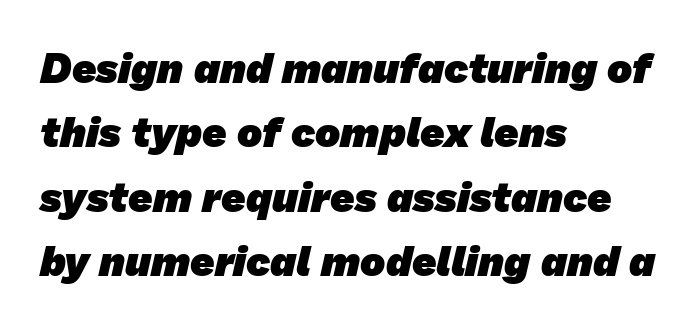
{"serif": "no", "bold": "yes", "weight": "heavy", "width": "normal", "stroke_contrast": "low", "x_height": "medium", "monospaced": "no", "underline": "no", "align": "left", "line_spacing": "normal", "line_spacing_ratio": 1.53, "letter_spacing": "normal", "letter_spacing_em": 0.0, "glyph_px": 42}
